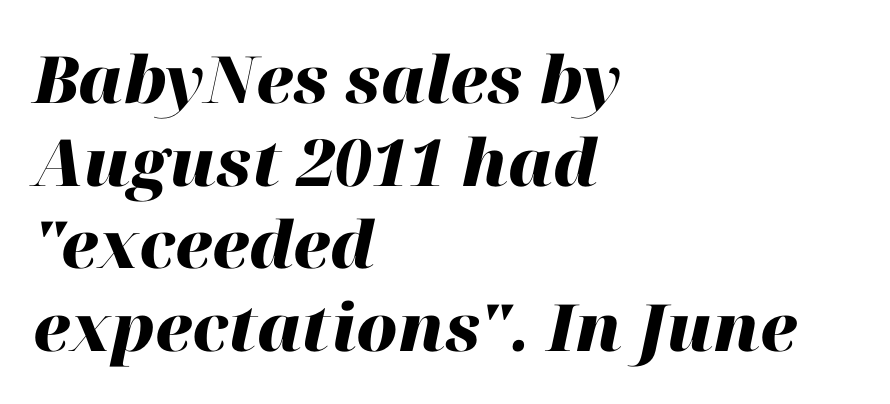
The image shows 65 px heavy type, italic (leaning right); set left-aligned, normal line spacing (1.27x), normal letter spacing, not underlined; high stroke contrast and a medium x-height.
